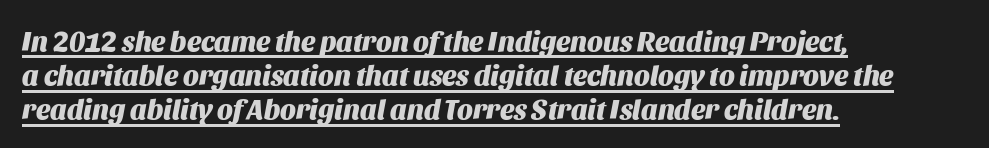
The image shows 28 px heavy type, italic (leaning right); set left-aligned, line spacing 1.22x, normal letter spacing, underlined; medium stroke contrast and a large x-height.
